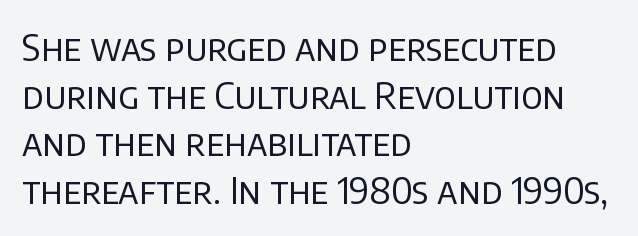
{"serif": "no", "italic": "no", "bold": "no", "weight": "regular", "width": "normal", "stroke_contrast": "low", "x_height": "large", "monospaced": "no", "underline": "no", "align": "left", "line_spacing": "normal", "line_spacing_ratio": 1.29, "letter_spacing": "normal", "letter_spacing_em": 0.0, "glyph_px": 37}
